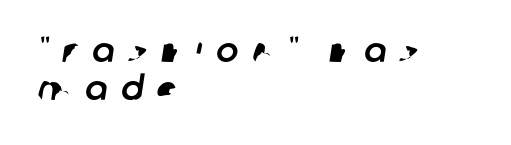
{"serif": "no", "width": "normal", "stroke_contrast": "low", "x_height": "large", "monospaced": "no", "underline": "no", "align": "left", "line_spacing_ratio": 1.16, "letter_spacing": "wide", "letter_spacing_em": 0.42, "glyph_px": 33}
